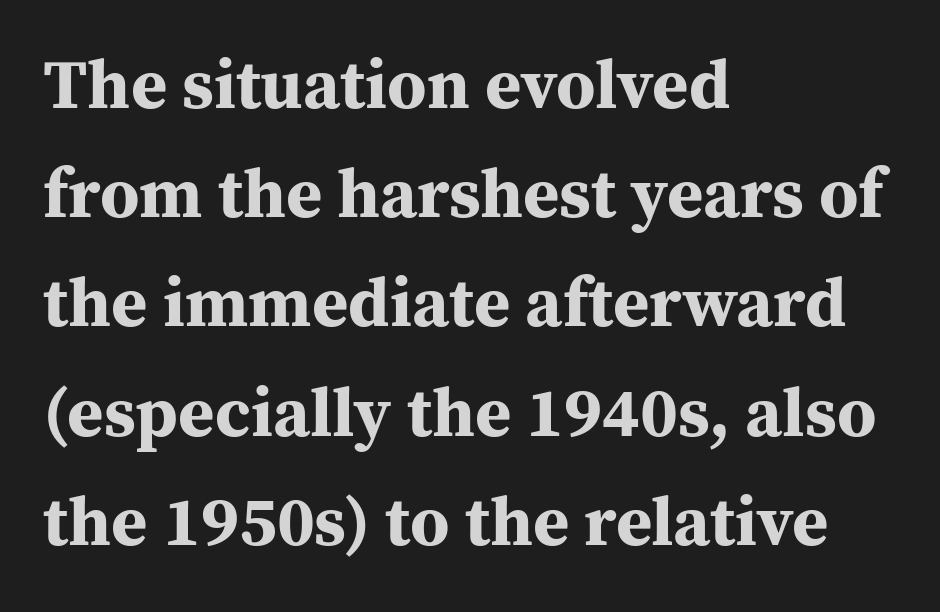
{"serif": "yes", "italic": "no", "bold": "yes", "weight": "bold", "width": "normal", "stroke_contrast": "medium", "x_height": "medium", "monospaced": "no", "underline": "no", "align": "left", "line_spacing": "normal", "line_spacing_ratio": 1.56, "letter_spacing": "normal", "letter_spacing_em": 0.0, "glyph_px": 70}
